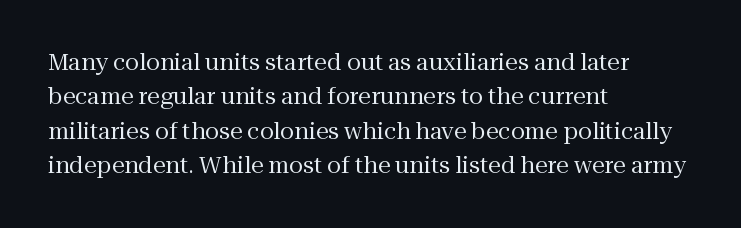
Q: Is the text bold? A: No.
Q: Is the text italic (slanted)? A: No, it is upright.
Q: Is the text underlined? A: No.
Q: How is the paragraph aligned? A: Left-aligned.
Q: Is the spacing between letters normal or unusually wide? A: Normal.
Q: Is the spacing between lines tight, normal or loose? A: Normal.
